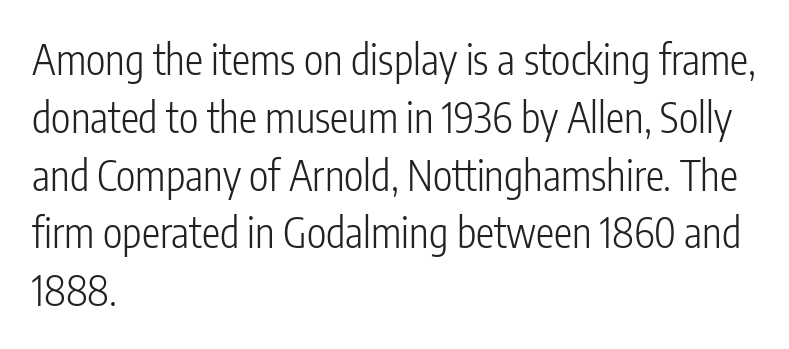
Q: Is the text bold? A: No.
Q: Is the text italic (slanted)? A: No, it is upright.
Q: Is the typeface a serif or a sans-serif typeface? A: Sans-serif.
Q: Is the text underlined? A: No.
Q: How is the paragraph aligned? A: Left-aligned.
Q: Is the spacing between letters normal or unusually wide? A: Normal.
Q: Is the spacing between lines tight, normal or loose? A: Normal.
Q: Width (condensed, normal, or wide)? A: Condensed.
Q: Stroke contrast? A: Low.
Q: x-height? A: Medium.
Q: Monospaced? A: No.
